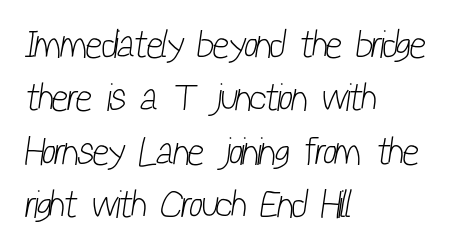
What's the leading like? Ordinary, nothing unusual. Note the varied advance widths — an 'i' is clearly narrower than an 'm'. The foot of each line stays bare and open. The horizontal fit of the characters is conventional and even.
